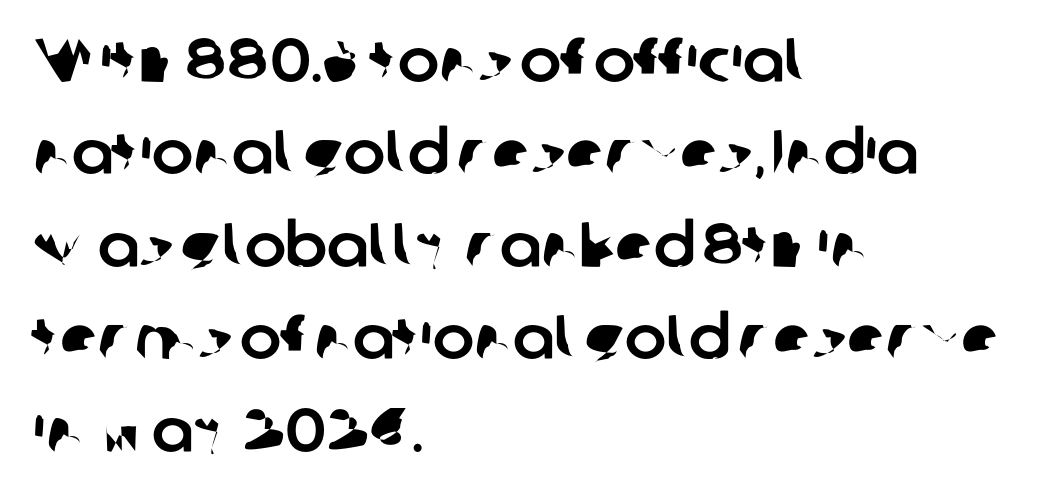
The image shows 62 px sans-serif type; set left-aligned, normal line spacing (1.49x), normal letter spacing, not underlined; low stroke contrast and a medium x-height.
